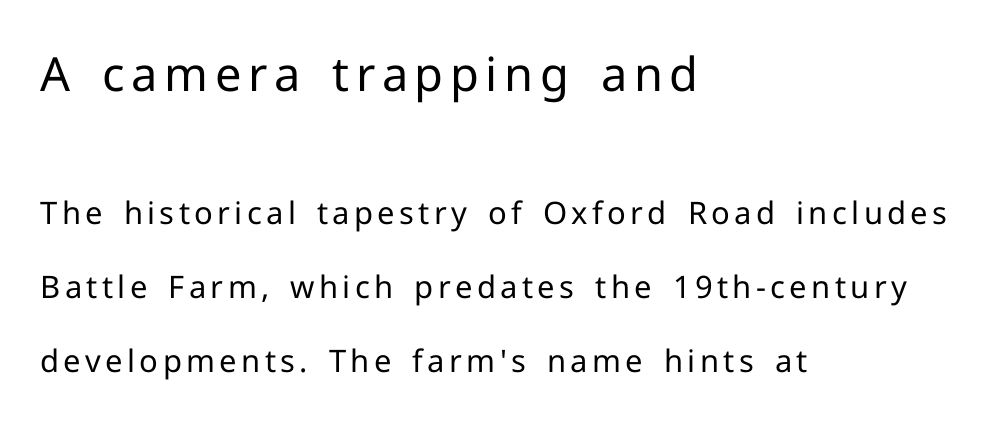
Line spacing here is loose. Top chunk: large. Bottom chunk: small. Italic? Not at all — the glyphs are vertical. Where is the straight margin? On the left. This rendering employs a face without finishing strokes, i.e., a sans-serif.
